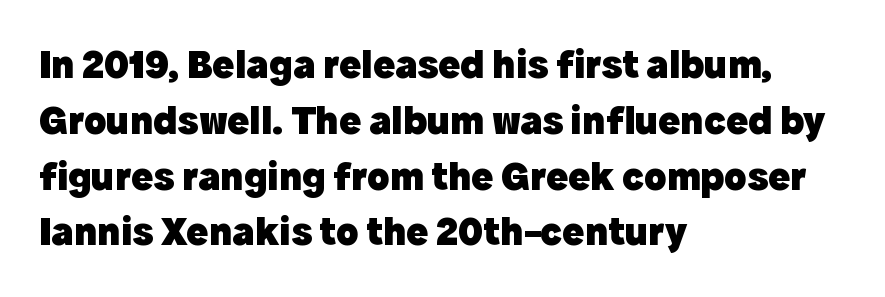
The image shows 41 px heavy sans-serif type, upright; set left-aligned, normal line spacing (1.36x), normal letter spacing, not underlined; a medium x-height.
